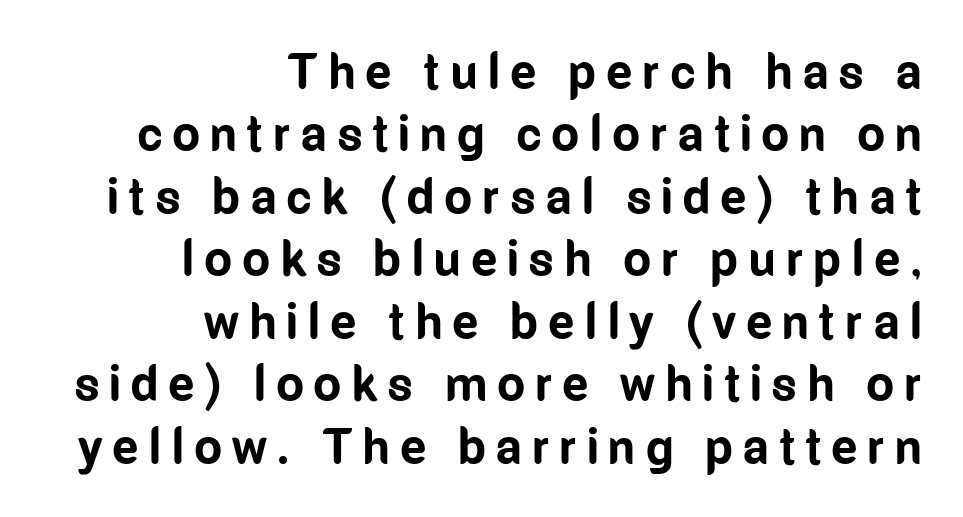
The image shows 50 px bold, condensed sans-serif type, upright; set right-aligned, normal line spacing (1.25x), not underlined; low stroke contrast and a medium x-height.
